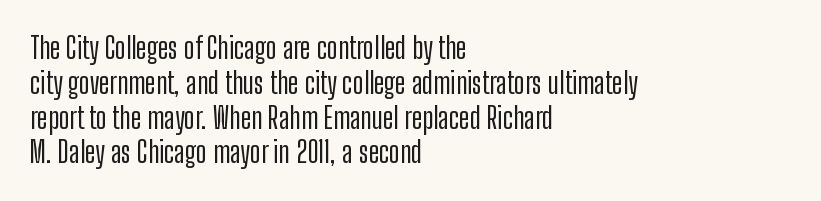
{"serif": "no", "italic": "no", "width": "condensed", "stroke_contrast": "low", "x_height": "medium", "monospaced": "no", "underline": "no", "align": "left", "line_spacing_ratio": 1.2, "letter_spacing": "normal", "letter_spacing_em": 0.0, "glyph_px": 29}
